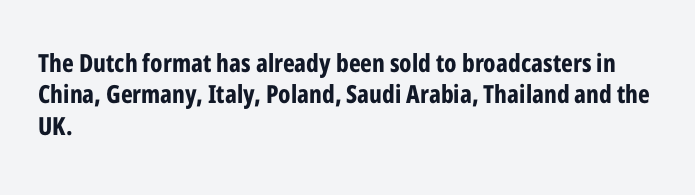
The image shows 25 px bold type, upright; set left-aligned, normal line spacing (1.26x), normal letter spacing, not underlined.
